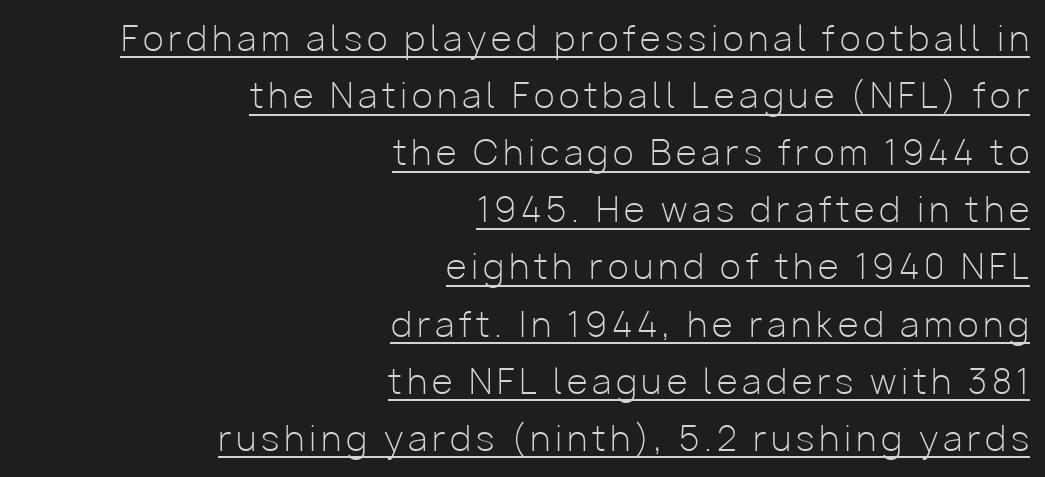
No feet cap the strokes, marking this as sans-serif type. Is the type heavy? It reads as light-to-regular instead. The face used here is proportionally spaced, like ordinary book or web type. This rendering uses right alignment, leaving the left contour irregular. The space between consecutive lines is moderate.
